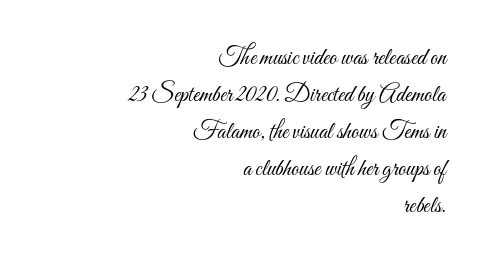
The vertical gap from one line to the next is medium. Descenders hang freely into open space. Stems and bowls with no extra thickness — not bold. Nothing unusual about the tracking: characters are spaced as the font intends. Line ends are locked; line starts wander.
